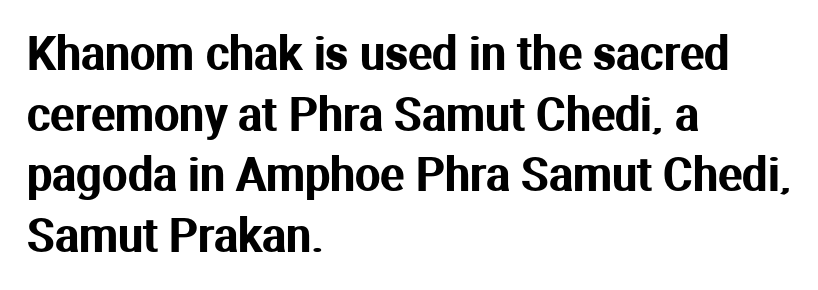
This sample has the flowing, uneven cadence of proportional lettering. Notice how the passage keeps a crisp vertical edge on the left only. Each row of text sits above clean, open space. Do the letters lean? They stand straight. In terms of letterspacing, this is plain default setting. In terms of letterform style, serifs are entirely absent.
